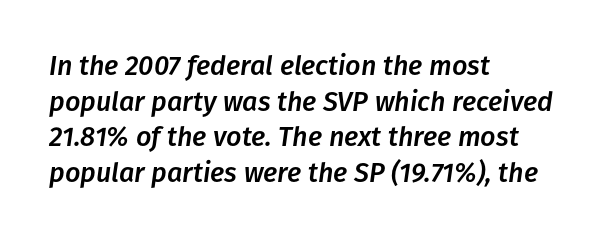
Each line starts at the same left margin while the right side varies. If you measured baseline to baseline, you'd find a middling distance. Observe the lean: these are italic letterforms. The foot of each line stays bare and open. This sample uses plain, unmodified letter spacing.
